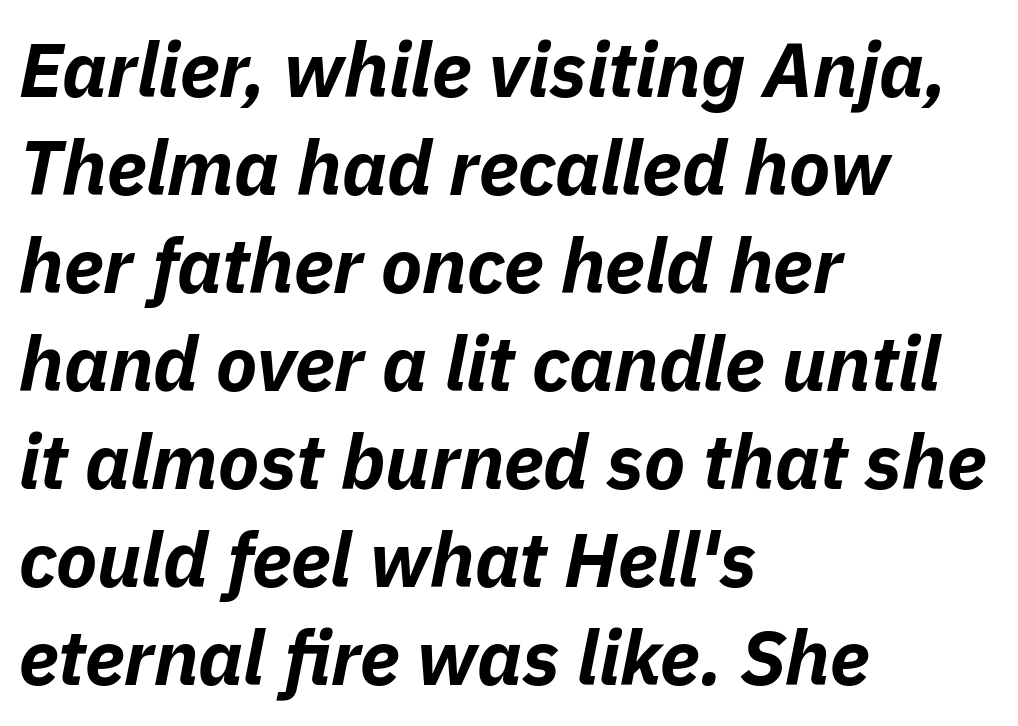
The image shows 76 px bold type, italic (leaning right); set left-aligned, normal line spacing (1.29x), normal letter spacing, not underlined; low stroke contrast and a medium x-height.
